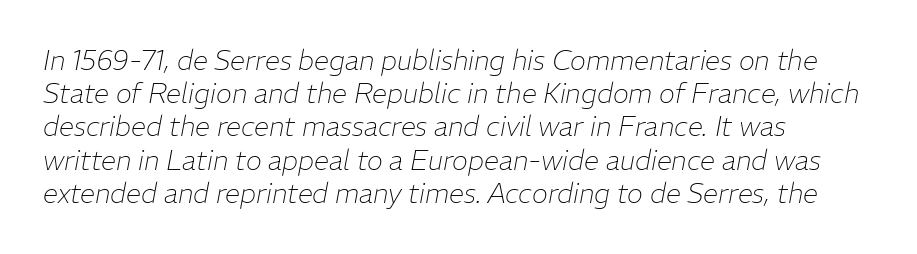
The image shows 27 px text type, italic (leaning right); set left-aligned, line spacing 1.23x, normal letter spacing, not underlined.
